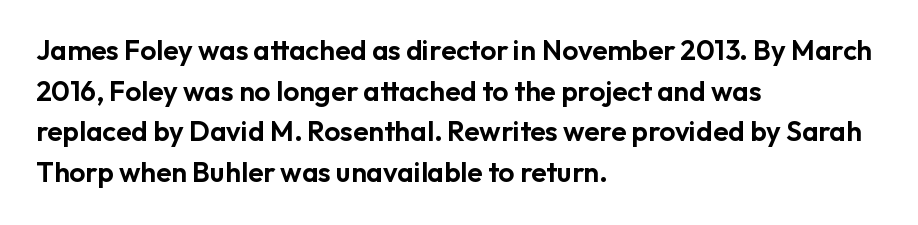
The rendering uses natural spacing where letterforms have individual widths. These lines were composed using upright roman letters. Observe the ordinary spacing: letters are neighbours, not strangers. The block of text has a typical density, with ordinary space between rows. Unlike a traditional serif, this face leaves its strokes unadorned. Honestly, there is no underline to notice here at all.
